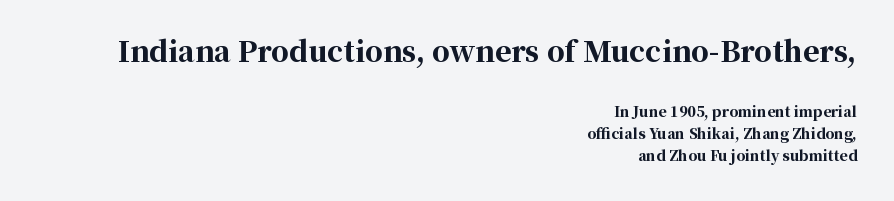
The image shows 28 px bold serif type, upright; set right-aligned, normal line spacing (1.59x), normal letter spacing, not underlined; the first (top) block is 2.0x larger; high stroke contrast and a medium x-height.
